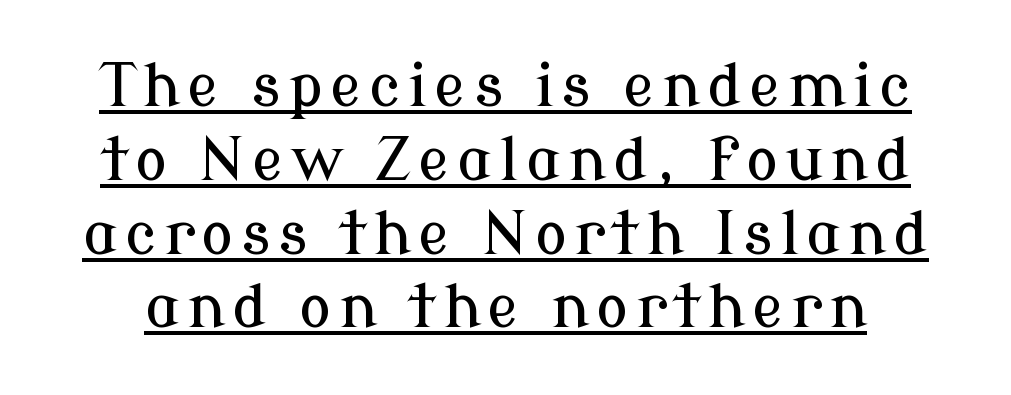
Q: Is the text italic (slanted)? A: No, it is upright.
Q: Is the typeface a serif or a sans-serif typeface? A: Serif.
Q: Is the text underlined? A: Yes.
Q: Width (condensed, normal, or wide)? A: Normal.
Q: Stroke contrast? A: Low.
Q: x-height? A: Medium.
Q: Monospaced? A: No.
